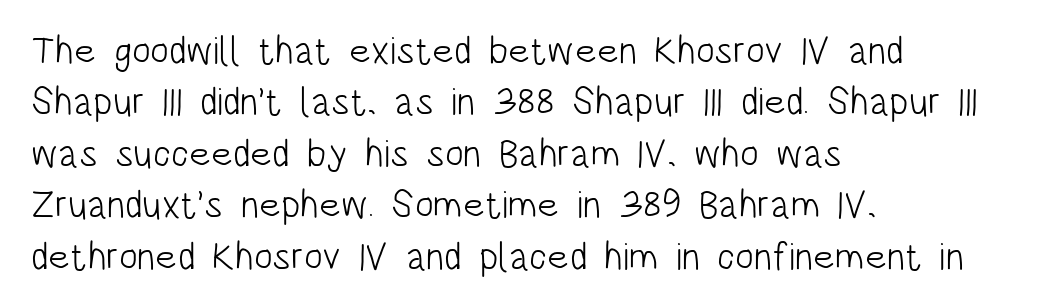
Unlike a traditional serif, this face leaves its strokes unadorned. The face used here is proportionally spaced, like ordinary book or web type. Descender tails drop into unmarked territory. The letters stand straight up with perfectly vertical stems.
